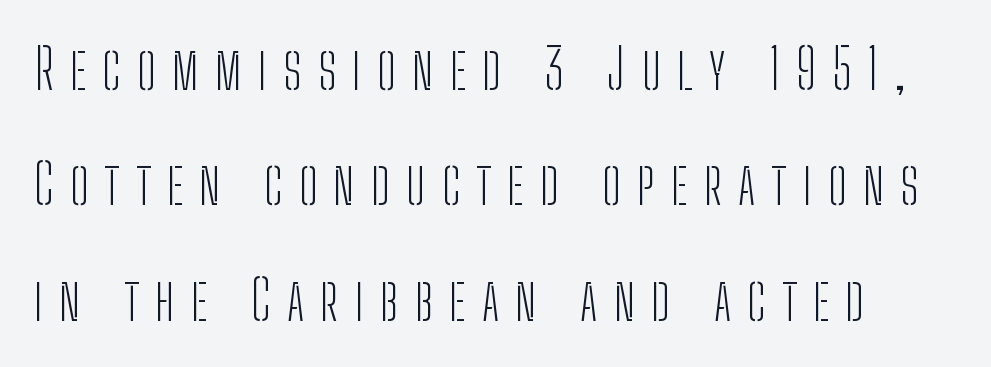
Q: Is the text bold? A: No.
Q: Is the text italic (slanted)? A: No, it is upright.
Q: Is the typeface a serif or a sans-serif typeface? A: Sans-serif.
Q: Is the text underlined? A: No.
Q: How is the paragraph aligned? A: Left-aligned.
Q: Is the spacing between letters normal or unusually wide? A: Unusually wide.
Q: Is the spacing between lines tight, normal or loose? A: Loose.
Q: Width (condensed, normal, or wide)? A: Condensed.
Q: Stroke contrast? A: Low.
Q: x-height? A: Medium.
Q: Monospaced? A: No.
